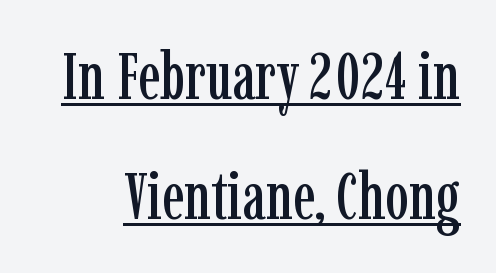
Q: Is the text italic (slanted)? A: No, it is upright.
Q: Is the typeface a serif or a sans-serif typeface? A: Serif.
Q: Is the text underlined? A: Yes.
Q: Is the spacing between letters normal or unusually wide? A: Normal.
Q: Width (condensed, normal, or wide)? A: Condensed.
Q: Stroke contrast? A: Low.
Q: x-height? A: Medium.
Q: Monospaced? A: No.
